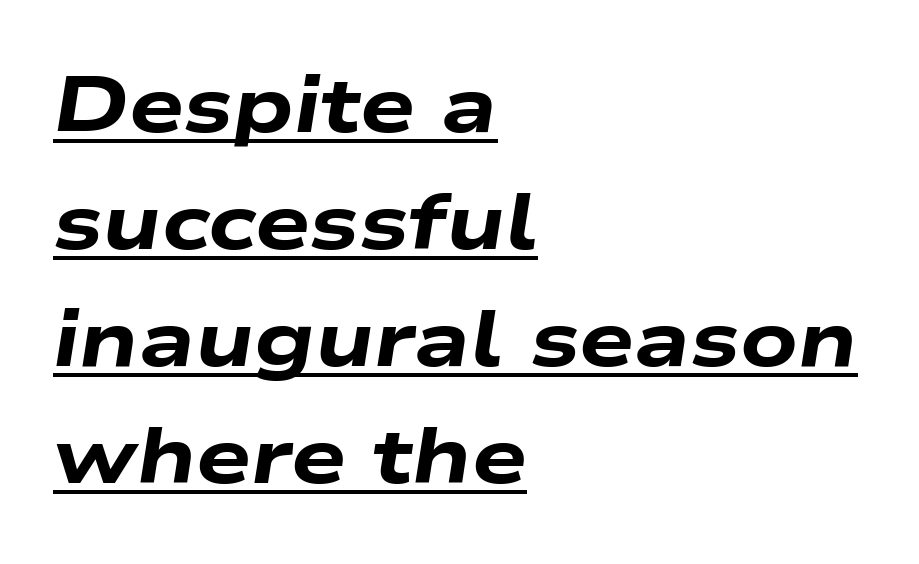
Designer's note — italics engaged. Students, observe the line beneath the letters — that is underlining. All the whitespace from short lines collects on the right. Spacing verdict: proportional, widths tailored to each character.
